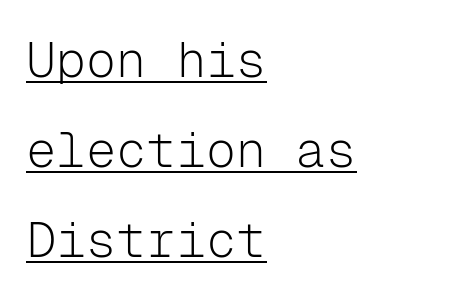
Each letter's strokes conclude bluntly, with no projecting serifs. Every stem runs plumb, perpendicular to the baseline. Stroke thickness stays within the range of a standard reading face or lighter. No extra tracking has been applied to these lines. Typeset ragged right — the left edge is the straight one.
